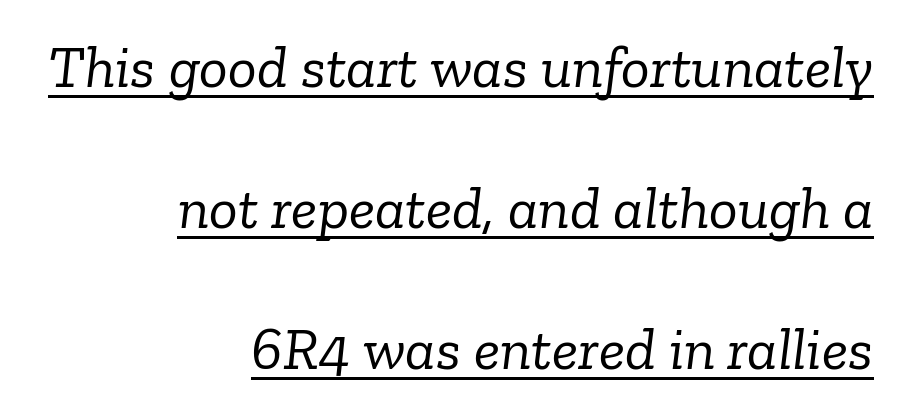
The image shows 60 px light serif type, italic (leaning right); set right-aligned, loose line spacing (2.35x), normal letter spacing, underlined; low stroke contrast and a medium x-height.
